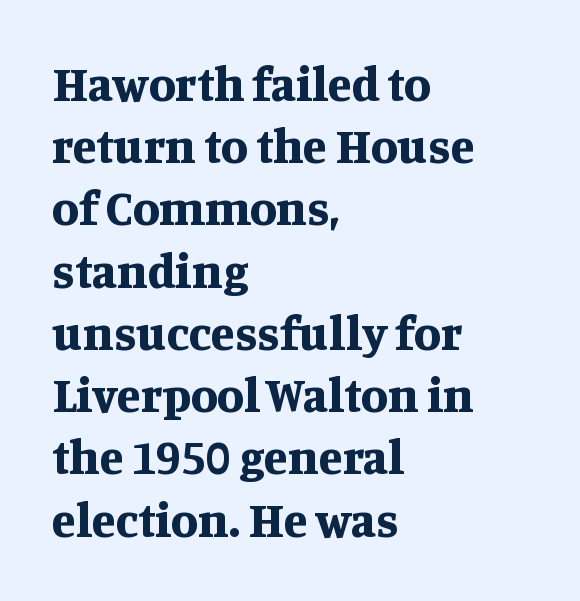
Q: Is the text bold? A: Yes.
Q: Is the text italic (slanted)? A: No, it is upright.
Q: Is the typeface a serif or a sans-serif typeface? A: Serif.
Q: Is the text underlined? A: No.
Q: How is the paragraph aligned? A: Left-aligned.
Q: Is the spacing between letters normal or unusually wide? A: Normal.
Q: Is the spacing between lines tight, normal or loose? A: Normal.
Q: Width (condensed, normal, or wide)? A: Normal.
Q: Stroke contrast? A: Medium.
Q: x-height? A: Large.
Q: Monospaced? A: No.
